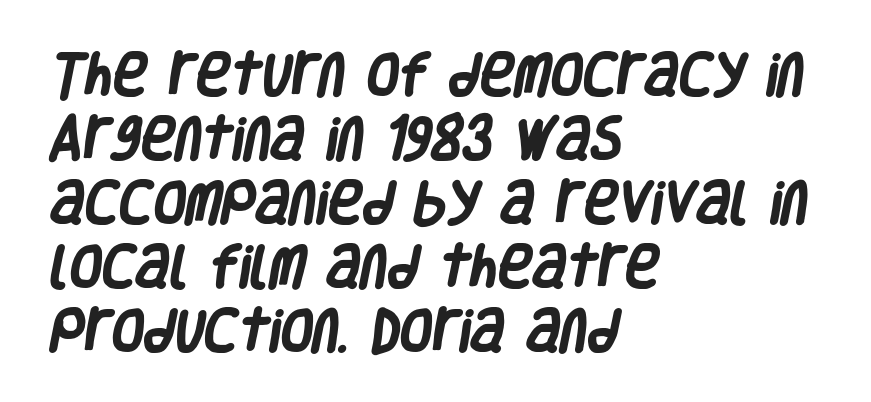
This sample has the flowing, uneven cadence of proportional lettering. Does the weight exceed regular? Yes, all the way to bold. Which margin do the lines hug? The left one — the right edge is uneven. What's the leading like? Ordinary, nothing unusual. Students, note that the glyphs here touch the page at normal intervals.
